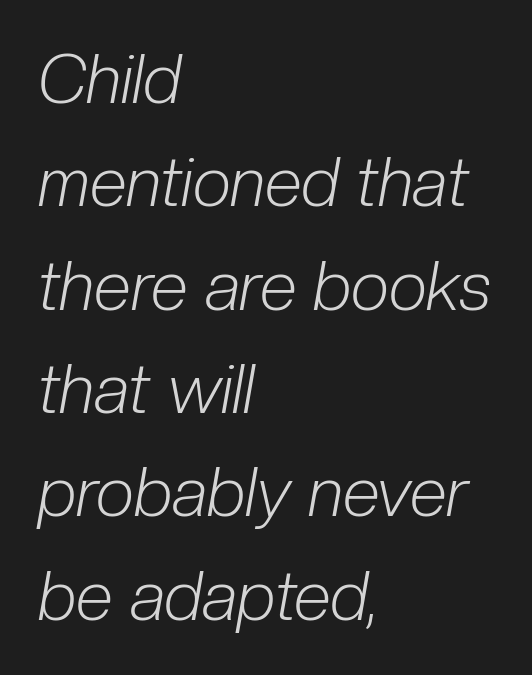
What stands out about the letter spacing? Nothing — it is the standard amount. A student would call this left alignment; a typographer would say flush left, rag right. This sample uses an oblique cut, with every glyph tilted off the vertical. Compared with a typical body face, this is equally light or lighter still. Horizontal bands of white between lines are of average thickness. The specimen omits any rule beneath the text block's lines.
